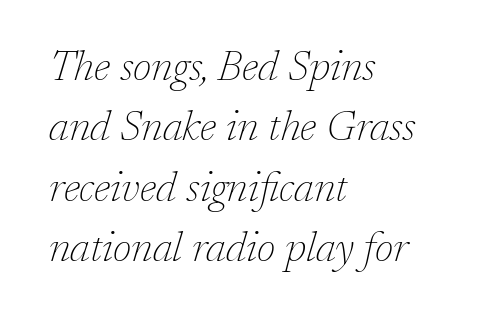
The image shows 42 px thin serif type, italic (leaning right); set left-aligned, normal line spacing (1.44x), normal letter spacing, not underlined; low stroke contrast and a medium x-height.
